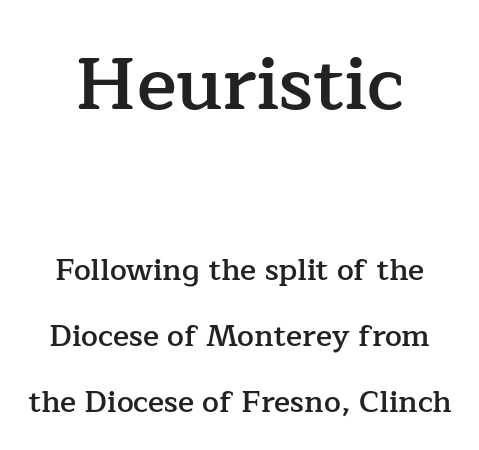
{"serif": "yes", "italic": "no", "bold": "semi", "weight": "semibold", "width": "normal", "stroke_contrast": "low", "x_height": "medium", "monospaced": "no", "underline": "no", "line_spacing": "loose", "line_spacing_ratio": 2.2, "letter_spacing": "normal", "letter_spacing_em": 0.0, "larger_block": "first", "size_ratio": 2.47, "glyph_px": 74}
